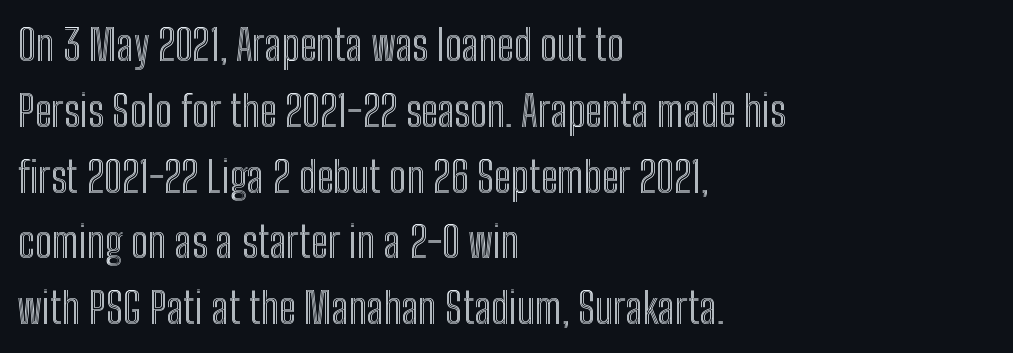
{"italic": "no", "width": "condensed", "x_height": "medium", "monospaced": "no", "underline": "no", "align": "left", "line_spacing": "normal", "line_spacing_ratio": 1.53, "letter_spacing": "normal", "letter_spacing_em": 0.0, "glyph_px": 43}
